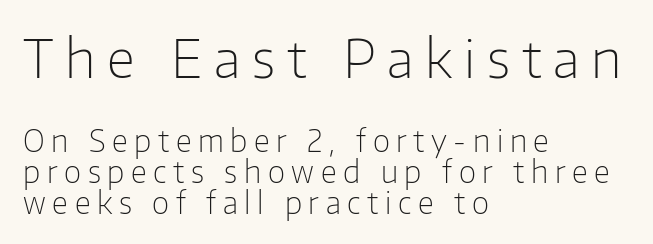
The composition opens big and finishes small. Just letters on the line, the space beneath them empty. Horizontally, the lines are justified to the leading edge only. The space between consecutive lines is stingy. These lines were composed using upright roman letters.
